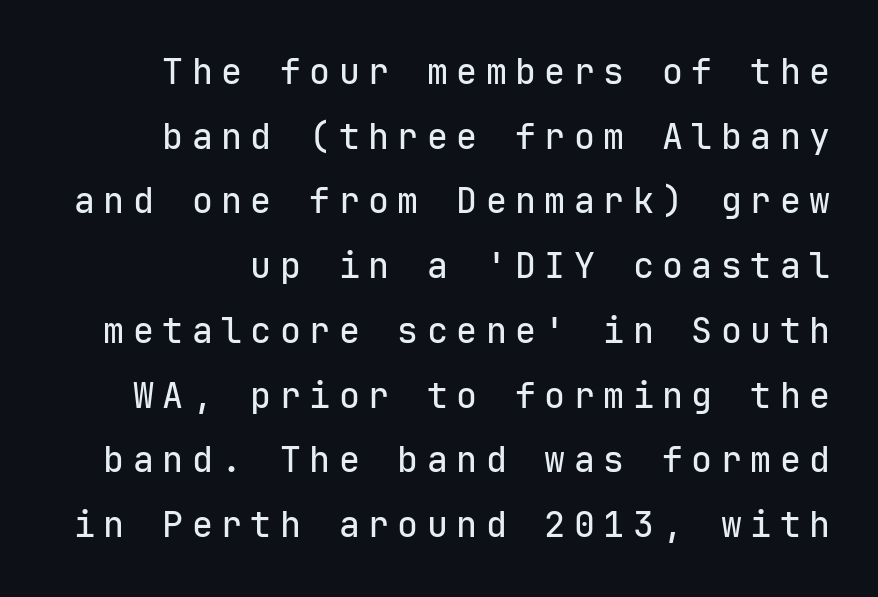
Note: no serifs on the glyphs. This is the regular roman posture of the typeface. The gaps between neighbouring characters are conspicuously large. The string is rendered with underlining switched off.
